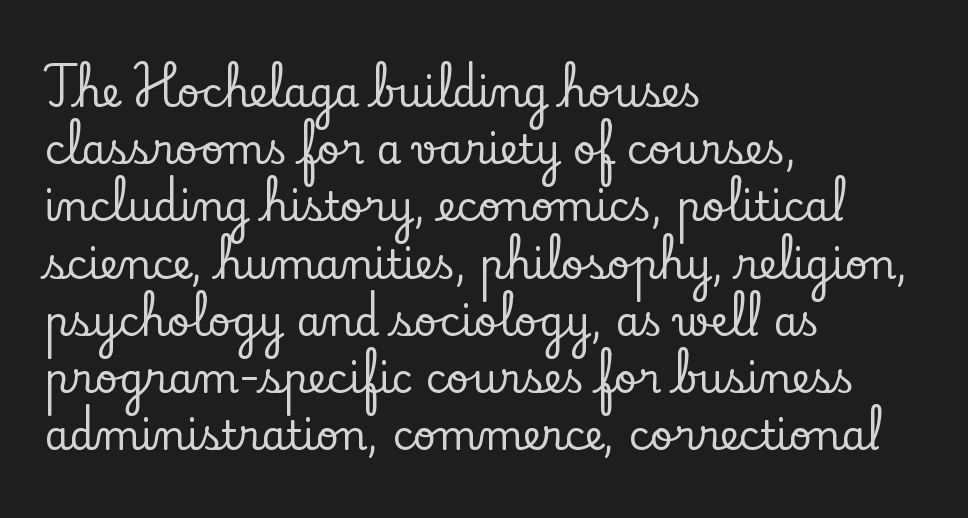
The image shows 40 px serif type, upright; set left-aligned, normal line spacing (1.43x), normal letter spacing, not underlined; low stroke contrast and a small x-height.
